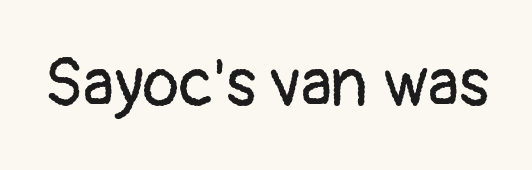
{"serif": "no", "italic": "no", "bold": "no", "weight": "regular", "width": "normal", "stroke_contrast": "low", "x_height": "medium", "monospaced": "no", "underline": "no", "letter_spacing": "normal", "letter_spacing_em": 0.0, "glyph_px": 67}
